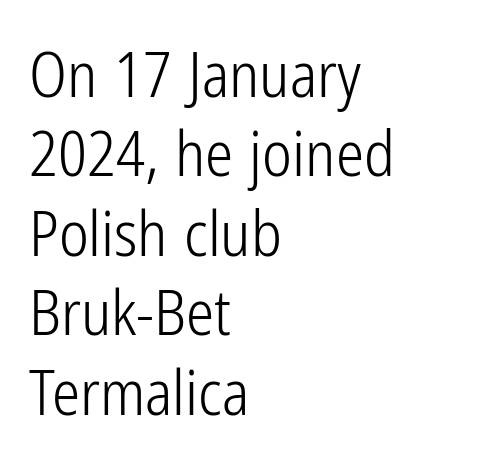
Q: Is the text bold? A: No.
Q: Is the text italic (slanted)? A: No, it is upright.
Q: Is the typeface a serif or a sans-serif typeface? A: Sans-serif.
Q: Is the text underlined? A: No.
Q: How is the paragraph aligned? A: Left-aligned.
Q: Is the spacing between letters normal or unusually wide? A: Normal.
Q: Is the spacing between lines tight, normal or loose? A: Normal.
Q: Width (condensed, normal, or wide)? A: Condensed.
Q: Stroke contrast? A: Low.
Q: x-height? A: Medium.
Q: Monospaced? A: No.
